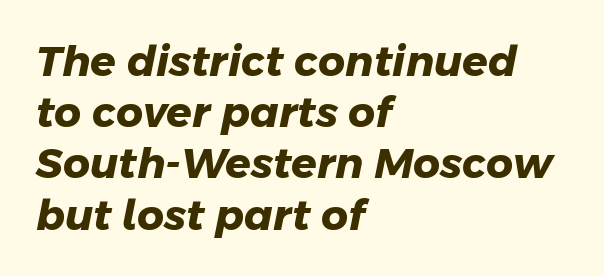
Serif or sans? Sans — the stroke terminals are bare. Honestly, there is no underline to notice here at all. Is the type bold? Yes — the strokes are clearly thick and heavy. The typesetter chose a ragged-right arrangement here.
